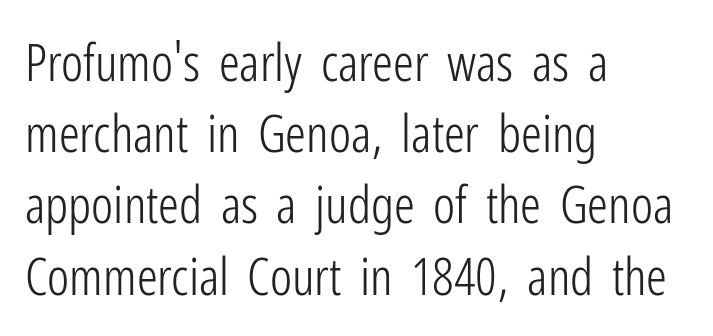
{"serif": "no", "italic": "no", "bold": "no", "weight": "light", "width": "condensed", "stroke_contrast": "low", "x_height": "medium", "monospaced": "no", "underline": "no", "align": "left", "line_spacing": "normal", "line_spacing_ratio": 1.37, "letter_spacing": "normal", "letter_spacing_em": 0.0, "glyph_px": 52}
